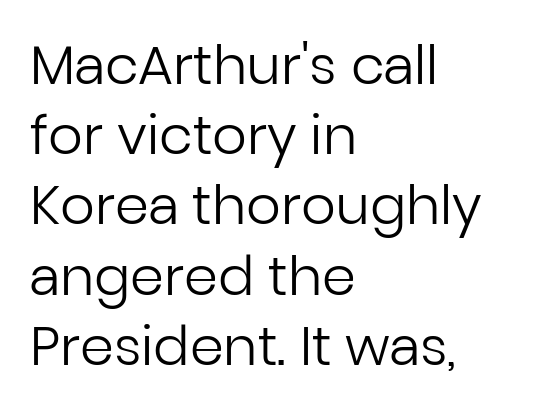
{"serif": "no", "italic": "no", "bold": "no", "weight": "regular", "width": "normal", "stroke_contrast": "low", "x_height": "medium", "monospaced": "no", "underline": "no", "align": "left", "line_spacing": "normal", "line_spacing_ratio": 1.3, "letter_spacing": "normal", "letter_spacing_em": 0.0, "glyph_px": 54}
